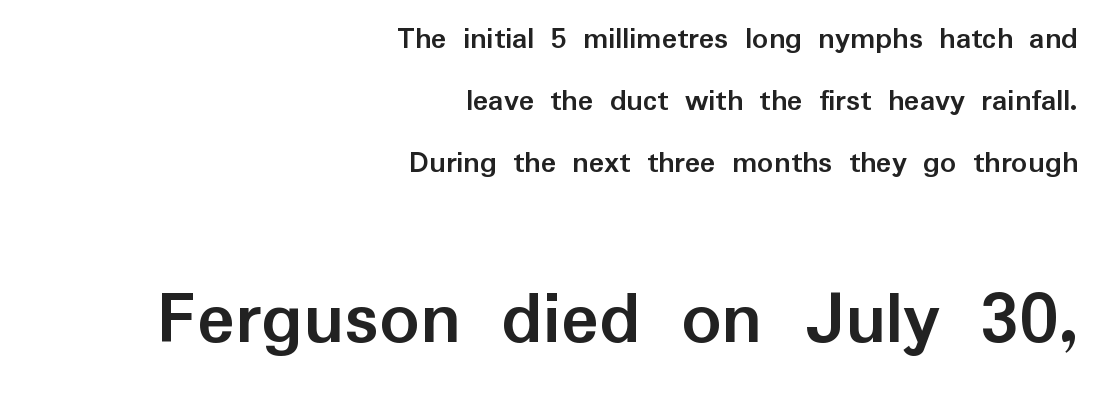
Q: Is the text bold? A: Yes.
Q: Is the text italic (slanted)? A: No, it is upright.
Q: Is the typeface a serif or a sans-serif typeface? A: Sans-serif.
Q: Is the text underlined? A: No.
Q: How is the paragraph aligned? A: Right-aligned.
Q: Is the spacing between letters normal or unusually wide? A: Normal.
Q: Is the spacing between lines tight, normal or loose? A: Loose.
Q: Which block of text is set in a larger size, the first (top) or the second (bottom)? A: The second (bottom) one.
Q: Width (condensed, normal, or wide)? A: Normal.
Q: Stroke contrast? A: Low.
Q: x-height? A: Medium.
Q: Monospaced? A: No.
